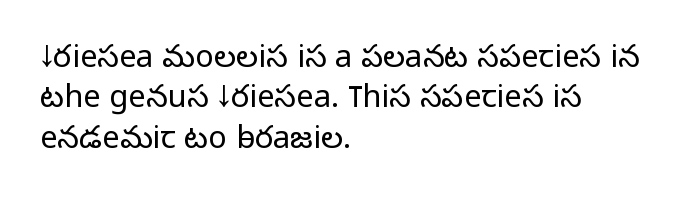
{"serif": "no", "italic": "no", "bold": "no", "weight": "light", "width": "normal", "stroke_contrast": "low", "x_height": "medium", "monospaced": "no", "underline": "no", "align": "left", "line_spacing": "normal", "line_spacing_ratio": 1.3, "letter_spacing": "normal", "letter_spacing_em": 0.0, "glyph_px": 31}
